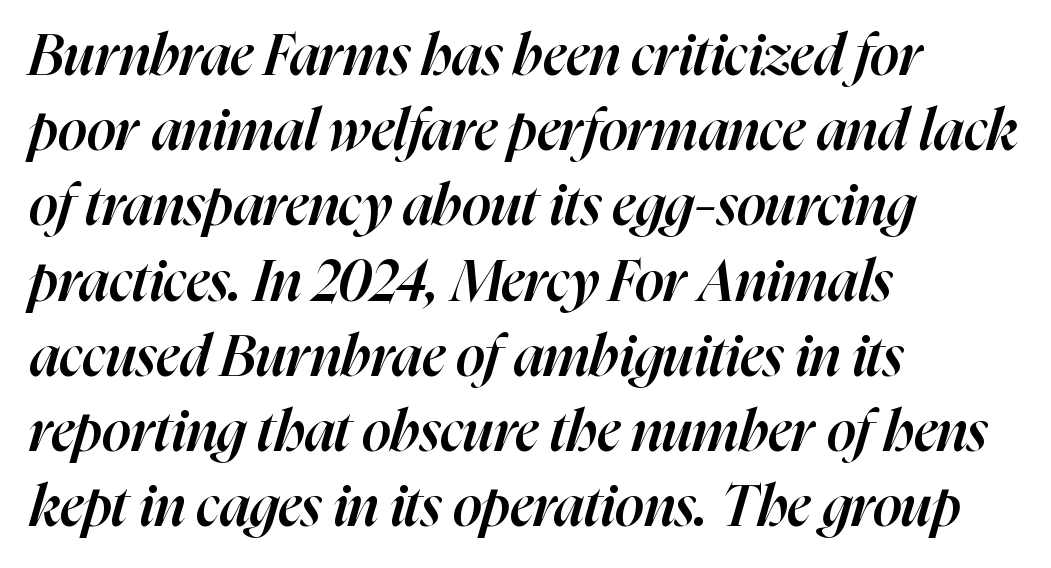
Left-aligned paragraph, ragged on the right. Notice how the stems are inclined rather than vertical — that's the hallmark of italics. The specimen omits any rule beneath the text block's lines. You could not count columns in this text — the font is proportionally spaced.
